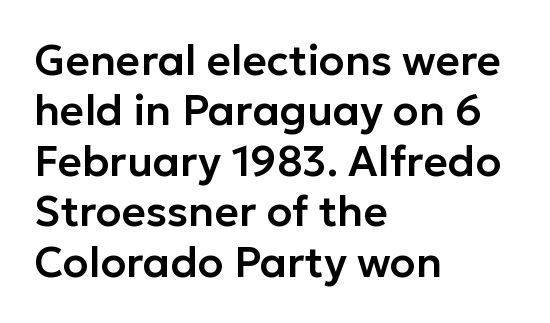
Q: Is the text italic (slanted)? A: No, it is upright.
Q: Is the typeface a serif or a sans-serif typeface? A: Sans-serif.
Q: Is the text underlined? A: No.
Q: How is the paragraph aligned? A: Left-aligned.
Q: Is the spacing between letters normal or unusually wide? A: Normal.
Q: Width (condensed, normal, or wide)? A: Normal.
Q: Stroke contrast? A: Low.
Q: x-height? A: Medium.
Q: Monospaced? A: No.
